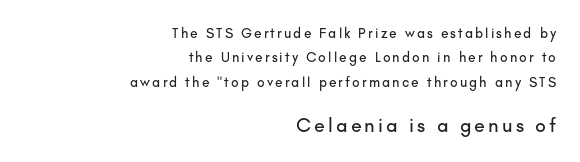
Rule under the text: the space is simply empty. Horizontally, the lines are justified to the trailing edge only. Character size in the trailing block exceeds that of the leading block. Posture: upright roman.
